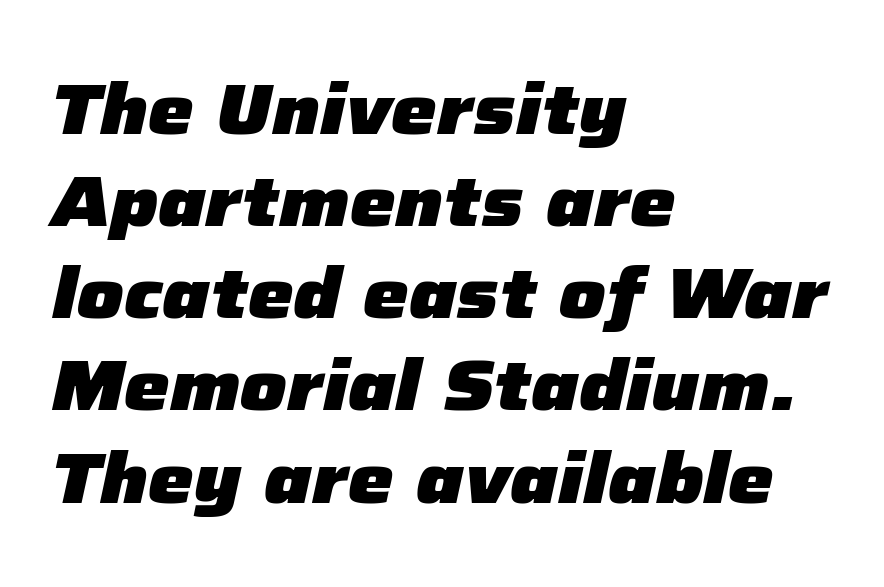
The horizontal fit of the characters is conventional and even. The gap between lines stays unmarked. It's the slanting kind of type. The face used here is proportionally spaced, like ordinary book or web type.
